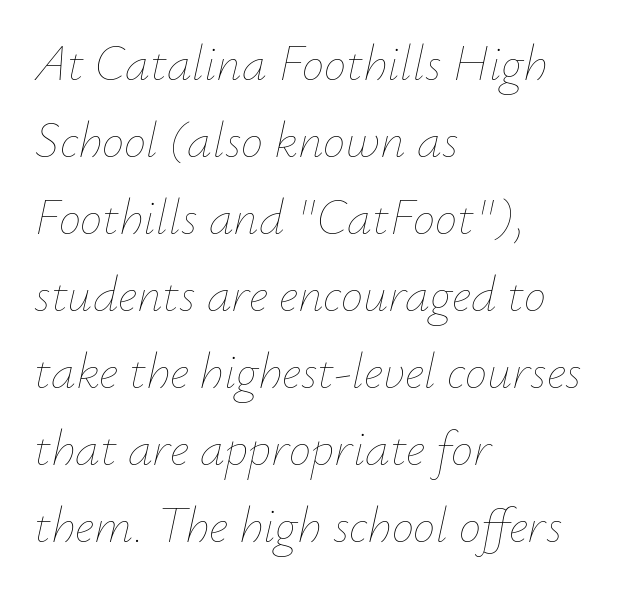
Q: Is the text bold? A: No.
Q: Is the text italic (slanted)? A: Yes, it leans right by about 12 degrees.
Q: Is the text underlined? A: No.
Q: How is the paragraph aligned? A: Left-aligned.
Q: Is the spacing between letters normal or unusually wide? A: Normal.
Q: Is the spacing between lines tight, normal or loose? A: Normal.
Q: Width (condensed, normal, or wide)? A: Normal.
Q: Stroke contrast? A: Low.
Q: x-height? A: Small.
Q: Monospaced? A: No.
